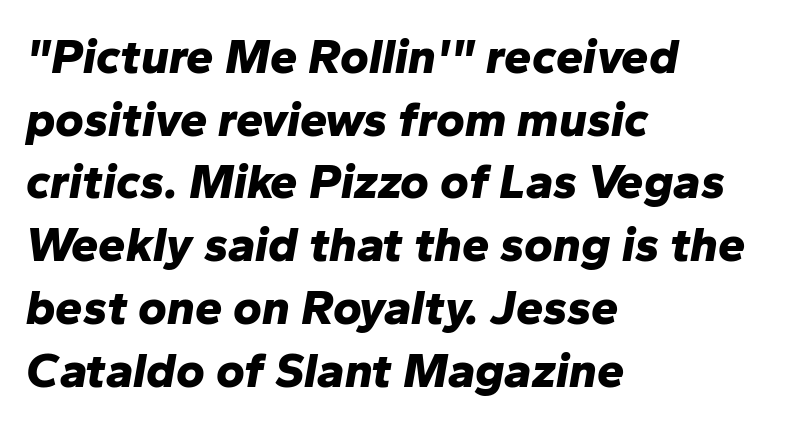
Caption: standard tracking, unaltered. Baseline-to-baseline distance is the conventional proportion of letter height. A classic flush-left, rag-right setting is used for this passage. Compared with ordinary roman type, these characters are visibly tilted. Each letter keeps its own natural width here, so spacing adapts to shape.
